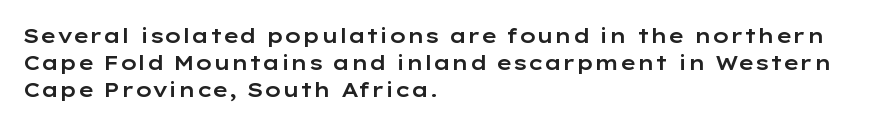
Q: Is the text italic (slanted)? A: No, it is upright.
Q: Is the text underlined? A: No.
Q: How is the paragraph aligned? A: Left-aligned.
Q: Is the spacing between letters normal or unusually wide? A: Normal.
Q: Is the spacing between lines tight, normal or loose? A: Normal.
